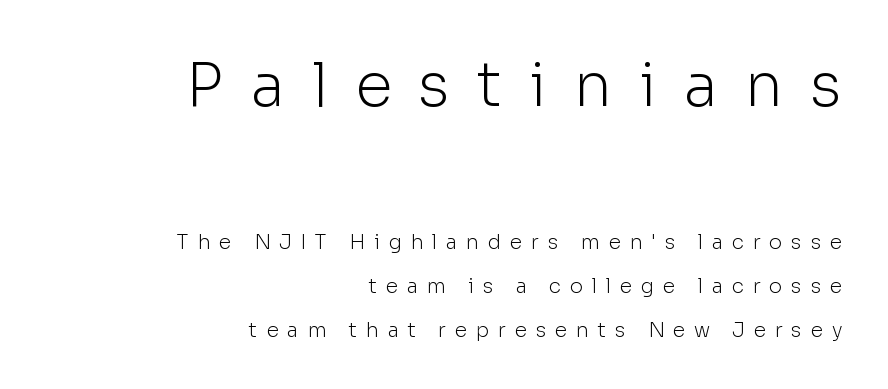
Q: Is the text bold? A: No.
Q: Is the text italic (slanted)? A: No, it is upright.
Q: Is the typeface a serif or a sans-serif typeface? A: Sans-serif.
Q: Is the text underlined? A: No.
Q: How is the paragraph aligned? A: Right-aligned.
Q: Is the spacing between letters normal or unusually wide? A: Unusually wide.
Q: Is the spacing between lines tight, normal or loose? A: Loose.
Q: Which block of text is set in a larger size, the first (top) or the second (bottom)? A: The first (top) one.
Q: Width (condensed, normal, or wide)? A: Normal.
Q: Stroke contrast? A: Low.
Q: x-height? A: Medium.
Q: Monospaced? A: No.
